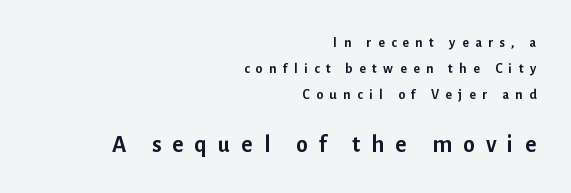
{"italic": "no", "bold": "yes", "underline": "no", "align": "right", "line_spacing_ratio": 1.86, "letter_spacing": "wide", "letter_spacing_em": 0.46, "larger_block": "second", "size_ratio": 1.71, "glyph_px": 24}
